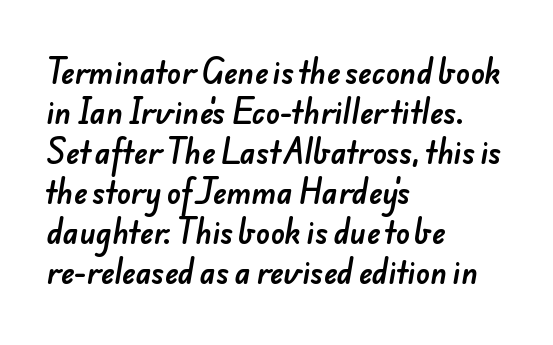
{"serif": "no", "width": "normal", "stroke_contrast": "low", "x_height": "small", "monospaced": "no", "underline": "no", "align": "left", "line_spacing": "normal", "line_spacing_ratio": 1.38, "letter_spacing": "normal", "letter_spacing_em": 0.0, "glyph_px": 29}
